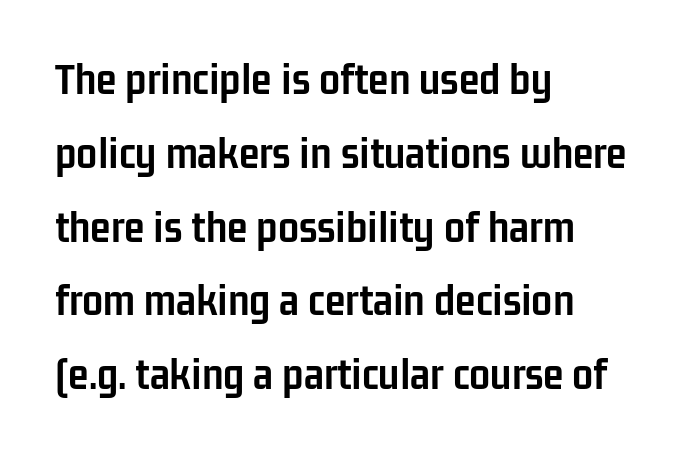
Layout note: lines flush left. The typography opts for an upright posture over an oblique one. The space beneath each line is pristine and unruled. Regarding serifs, this sample does without them.
